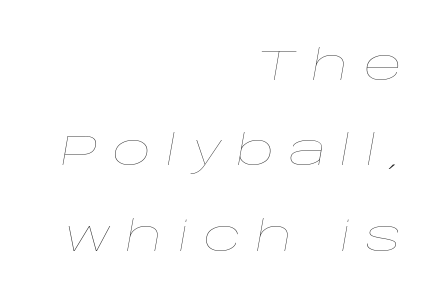
Q: Is the text bold? A: No.
Q: Is the text italic (slanted)? A: Yes, it leans right by about 10 degrees.
Q: Is the text underlined? A: No.
Q: How is the paragraph aligned? A: Right-aligned.
Q: Is the spacing between letters normal or unusually wide? A: Unusually wide.
Q: Is the spacing between lines tight, normal or loose? A: Loose.
Q: Width (condensed, normal, or wide)? A: Wide.
Q: Stroke contrast? A: Low.
Q: x-height? A: Large.
Q: Monospaced? A: No.
